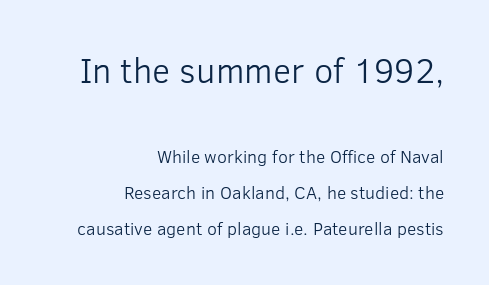
Q: Is the text bold? A: No.
Q: Is the text italic (slanted)? A: No, it is upright.
Q: Is the typeface a serif or a sans-serif typeface? A: Sans-serif.
Q: Is the text underlined? A: No.
Q: How is the paragraph aligned? A: Right-aligned.
Q: Is the spacing between letters normal or unusually wide? A: Normal.
Q: Is the spacing between lines tight, normal or loose? A: Loose.
Q: Which block of text is set in a larger size, the first (top) or the second (bottom)? A: The first (top) one.
Q: Width (condensed, normal, or wide)? A: Normal.
Q: Stroke contrast? A: Low.
Q: x-height? A: Medium.
Q: Monospaced? A: No.
